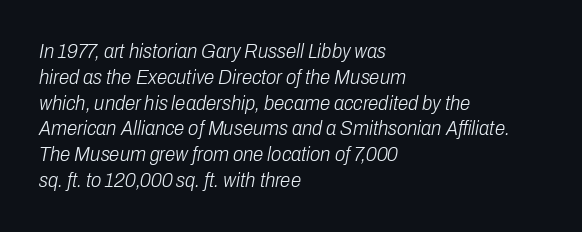
What stands out about the letter spacing? Nothing — it is the standard amount. Each stroke keeps to a modest, everyday thickness or less. The glyphs look as if they've been sheared to an angle. The typesetter chose a ragged-right arrangement here. The baseline area is clear.
